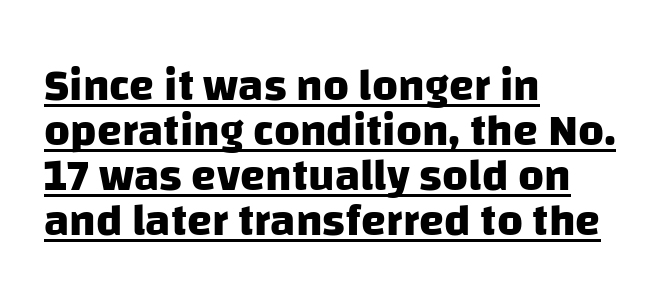
The image shows 45 px heavy sans-serif type; set left-aligned, tight line spacing (1.0x), normal letter spacing, underlined; low stroke contrast and a large x-height.
